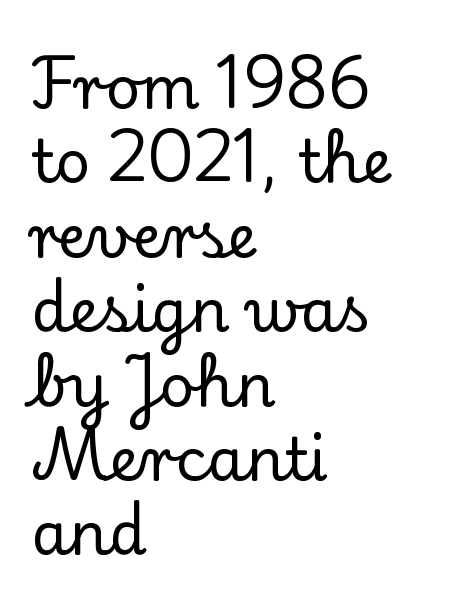
{"serif": "yes", "italic": "no", "width": "normal", "stroke_contrast": "low", "x_height": "small", "monospaced": "no", "underline": "no", "align": "left", "line_spacing_ratio": 1.24, "letter_spacing": "normal", "letter_spacing_em": 0.0, "glyph_px": 60}
